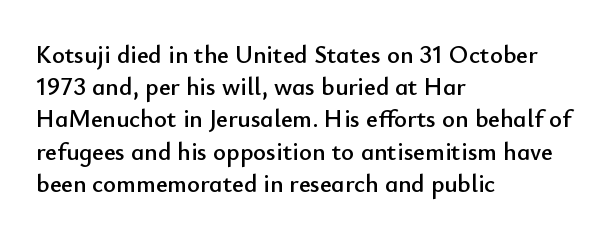
The image shows 25 px text type, upright; set left-aligned, normal line spacing (1.29x), normal letter spacing, not underlined.
